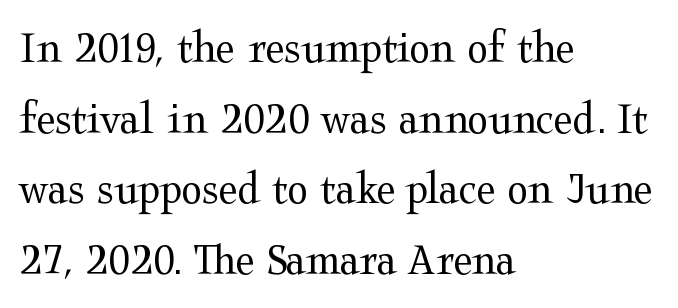
Q: Is the text bold? A: No.
Q: Is the text italic (slanted)? A: No, it is upright.
Q: Is the typeface a serif or a sans-serif typeface? A: Serif.
Q: Is the text underlined? A: No.
Q: How is the paragraph aligned? A: Left-aligned.
Q: Is the spacing between letters normal or unusually wide? A: Normal.
Q: Is the spacing between lines tight, normal or loose? A: Normal.
Q: Width (condensed, normal, or wide)? A: Wide.
Q: Stroke contrast? A: Medium.
Q: x-height? A: Medium.
Q: Monospaced? A: No.
